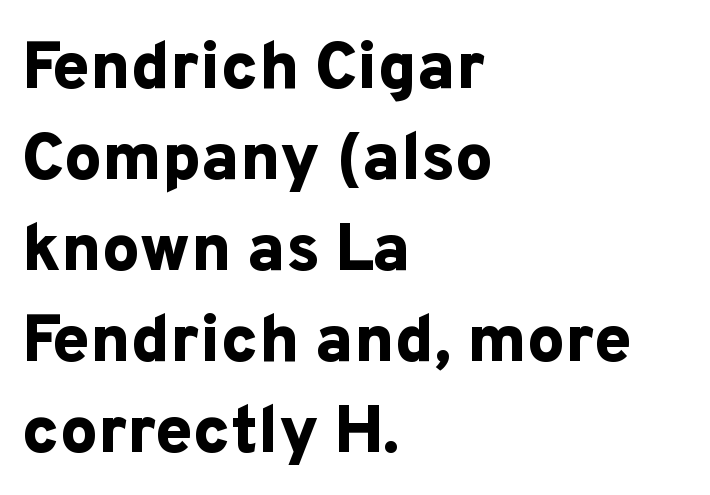
Q: Is the text bold? A: Yes.
Q: Is the text italic (slanted)? A: No, it is upright.
Q: Is the typeface a serif or a sans-serif typeface? A: Sans-serif.
Q: Is the text underlined? A: No.
Q: How is the paragraph aligned? A: Left-aligned.
Q: Is the spacing between letters normal or unusually wide? A: Normal.
Q: Is the spacing between lines tight, normal or loose? A: Normal.
Q: Width (condensed, normal, or wide)? A: Normal.
Q: Stroke contrast? A: Low.
Q: x-height? A: Medium.
Q: Monospaced? A: No.
